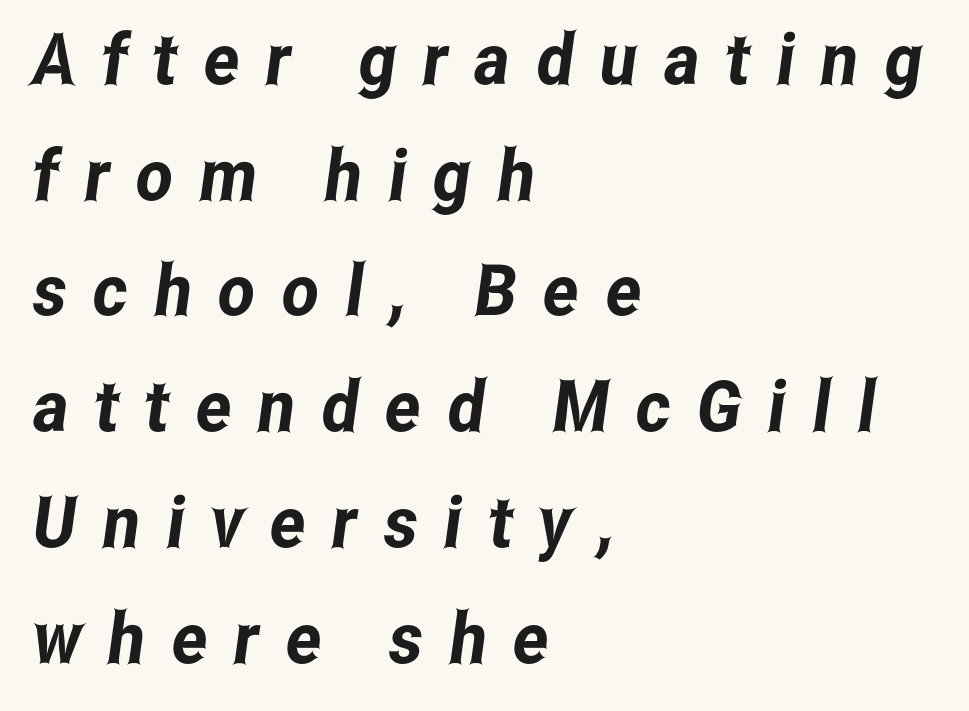
The image shows 71 px condensed sans-serif type; set left-aligned, normal line spacing (1.63x), unusually wide letter spacing (+0.37 em), not underlined; low stroke contrast and a medium x-height.
